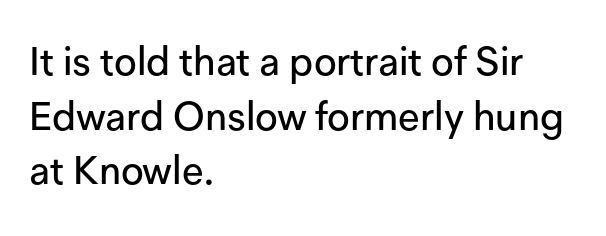
{"serif": "no", "italic": "no", "width": "normal", "stroke_contrast": "low", "x_height": "medium", "monospaced": "no", "underline": "no", "align": "left", "line_spacing": "normal", "line_spacing_ratio": 1.4, "letter_spacing": "normal", "letter_spacing_em": 0.0, "glyph_px": 39}
